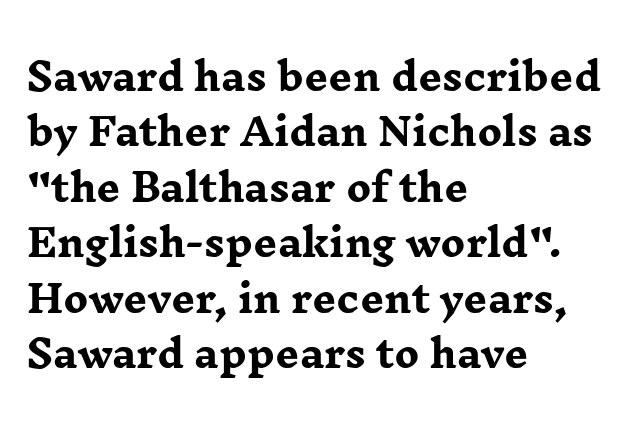
Q: Is the text bold? A: Yes.
Q: Is the text italic (slanted)? A: No, it is upright.
Q: Is the typeface a serif or a sans-serif typeface? A: Serif.
Q: Is the text underlined? A: No.
Q: How is the paragraph aligned? A: Left-aligned.
Q: Is the spacing between letters normal or unusually wide? A: Normal.
Q: Is the spacing between lines tight, normal or loose? A: Normal.
Q: Width (condensed, normal, or wide)? A: Wide.
Q: Stroke contrast? A: Low.
Q: x-height? A: Medium.
Q: Monospaced? A: No.
